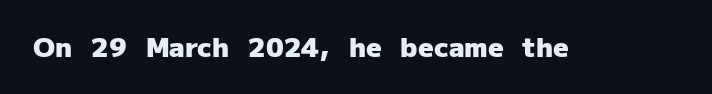
Q: Is the text bold? A: Yes.
Q: Is the text italic (slanted)? A: No, it is upright.
Q: Is the text underlined? A: No.
Q: Is the spacing between letters normal or unusually wide? A: Normal.
